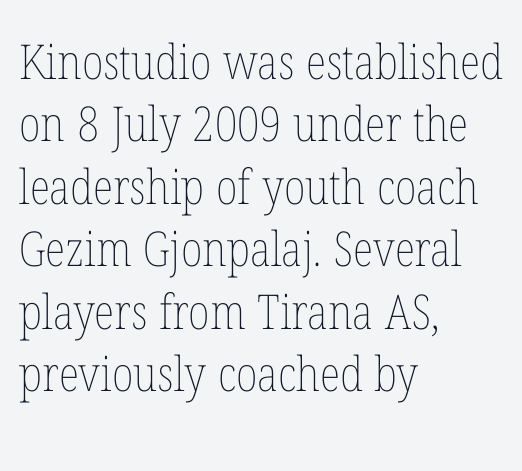
Q: Is the text bold? A: No.
Q: Is the text italic (slanted)? A: No, it is upright.
Q: Is the text underlined? A: No.
Q: How is the paragraph aligned? A: Left-aligned.
Q: Is the spacing between letters normal or unusually wide? A: Normal.
Q: Is the spacing between lines tight, normal or loose? A: Normal.
Q: Width (condensed, normal, or wide)? A: Condensed.
Q: Stroke contrast? A: Low.
Q: x-height? A: Medium.
Q: Monospaced? A: No.
